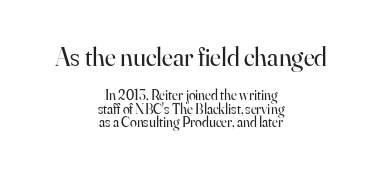
Q: Is the text bold? A: No.
Q: Is the text italic (slanted)? A: No, it is upright.
Q: Is the text underlined? A: No.
Q: How is the paragraph aligned? A: Centered.
Q: Is the spacing between letters normal or unusually wide? A: Normal.
Q: Is the spacing between lines tight, normal or loose? A: Tight.
Q: Which block of text is set in a larger size, the first (top) or the second (bottom)? A: The first (top) one.
